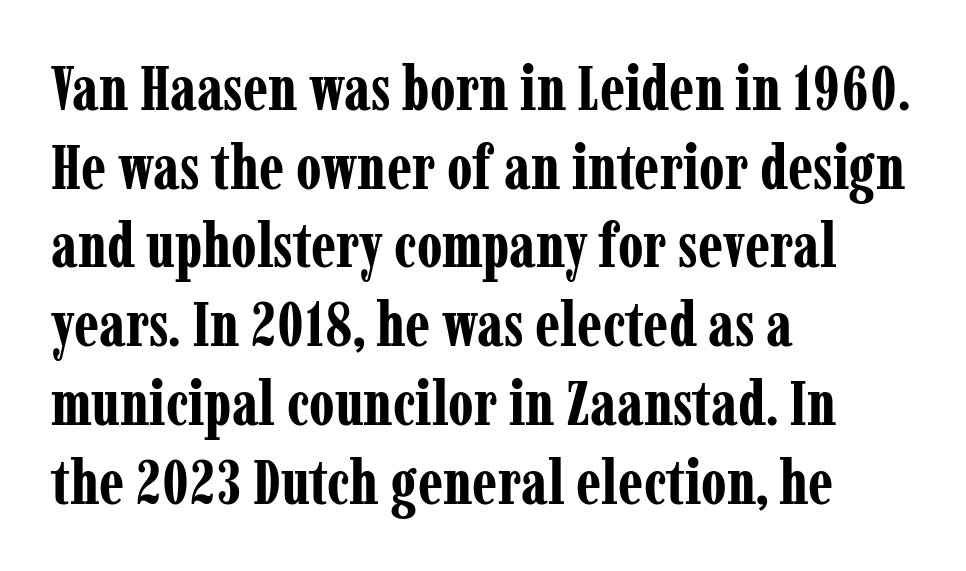
Q: Is the text bold? A: Yes.
Q: Is the text italic (slanted)? A: No, it is upright.
Q: Is the typeface a serif or a sans-serif typeface? A: Serif.
Q: Is the text underlined? A: No.
Q: How is the paragraph aligned? A: Left-aligned.
Q: Is the spacing between letters normal or unusually wide? A: Normal.
Q: Is the spacing between lines tight, normal or loose? A: Normal.
Q: Width (condensed, normal, or wide)? A: Condensed.
Q: Stroke contrast? A: Low.
Q: x-height? A: Medium.
Q: Monospaced? A: No.
